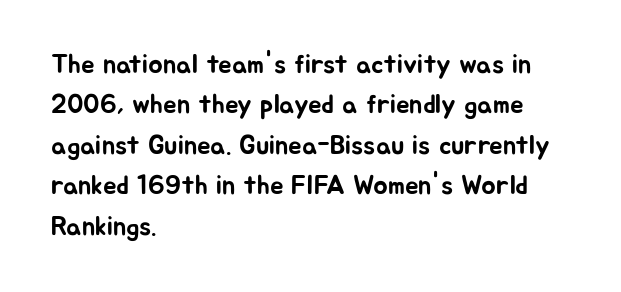
The image shows 27 px text type, upright; set left-aligned, normal line spacing (1.5x), normal letter spacing, not underlined.
